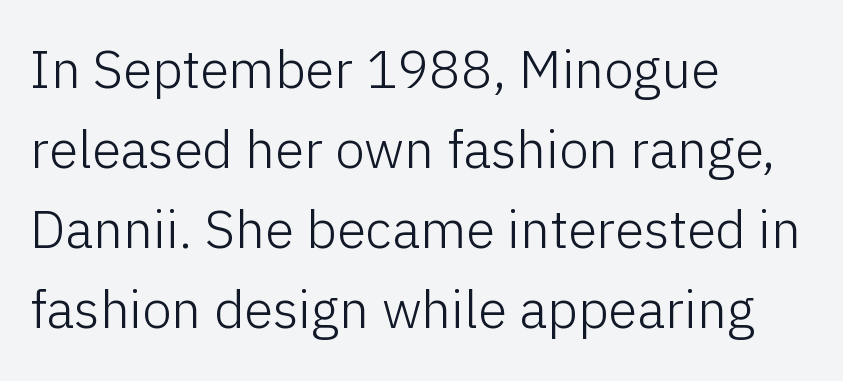
Q: Is the text bold? A: No.
Q: Is the text italic (slanted)? A: No, it is upright.
Q: Is the typeface a serif or a sans-serif typeface? A: Sans-serif.
Q: Is the text underlined? A: No.
Q: How is the paragraph aligned? A: Left-aligned.
Q: Is the spacing between letters normal or unusually wide? A: Normal.
Q: Is the spacing between lines tight, normal or loose? A: Normal.
Q: Width (condensed, normal, or wide)? A: Normal.
Q: Stroke contrast? A: Low.
Q: x-height? A: Medium.
Q: Monospaced? A: No.
